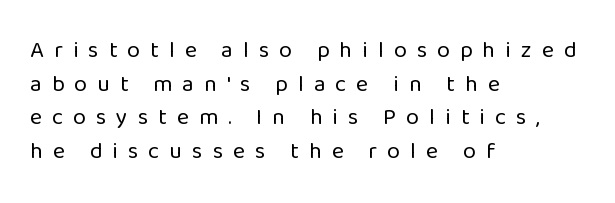
The image shows 23 px text type, upright; set left-aligned, normal line spacing (1.46x), unusually wide letter spacing (+0.44 em), not underlined.
